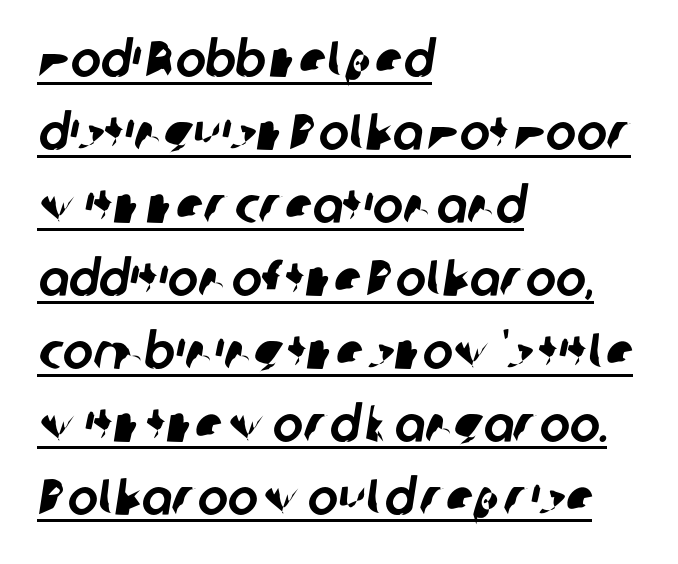
{"serif": "no", "width": "normal", "stroke_contrast": "low", "x_height": "medium", "monospaced": "no", "underline": "yes", "align": "left", "line_spacing": "normal", "line_spacing_ratio": 1.43, "letter_spacing": "normal", "letter_spacing_em": 0.0, "glyph_px": 51}
